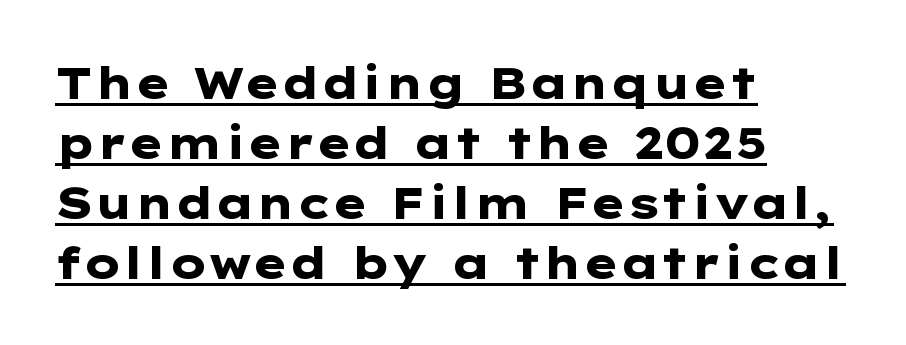
One-word summary of the alignment: left. The face used here is rendered with its standard letterfit. The words here are underlined. Italic? Not at all — the glyphs are vertical. Does the weight exceed regular? Yes, all the way to bold.
